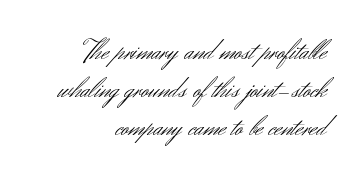
Q: Is the text bold? A: No.
Q: Is the text italic (slanted)? A: Yes.
Q: Is the typeface a serif or a sans-serif typeface? A: Sans-serif.
Q: Is the text underlined? A: No.
Q: How is the paragraph aligned? A: Right-aligned.
Q: Is the spacing between letters normal or unusually wide? A: Normal.
Q: Is the spacing between lines tight, normal or loose? A: Normal.
Q: Width (condensed, normal, or wide)? A: Normal.
Q: Stroke contrast? A: Medium.
Q: x-height? A: Small.
Q: Monospaced? A: No.
